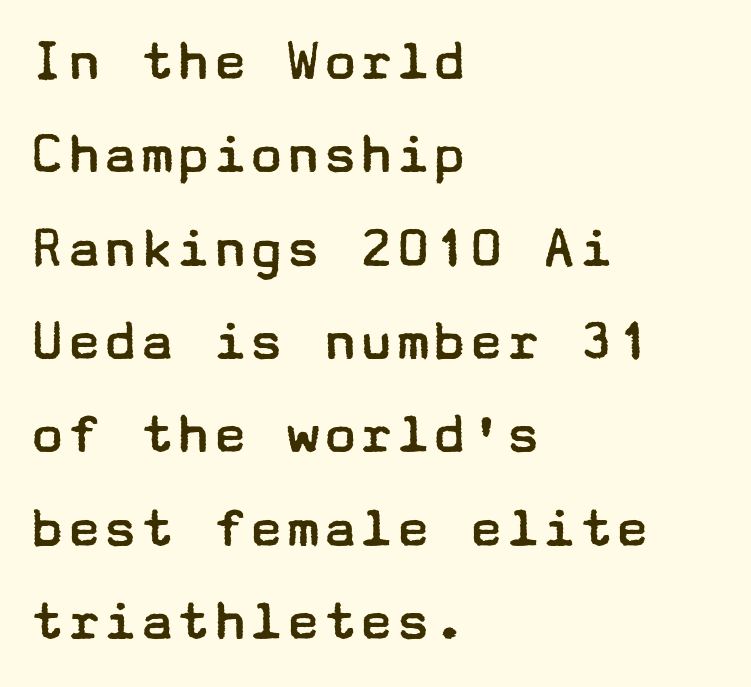
The image shows 61 px regular-weight, wide sans-serif type, upright; set left-aligned, normal line spacing (1.53x), normal letter spacing, not underlined; low stroke contrast and a medium x-height.
